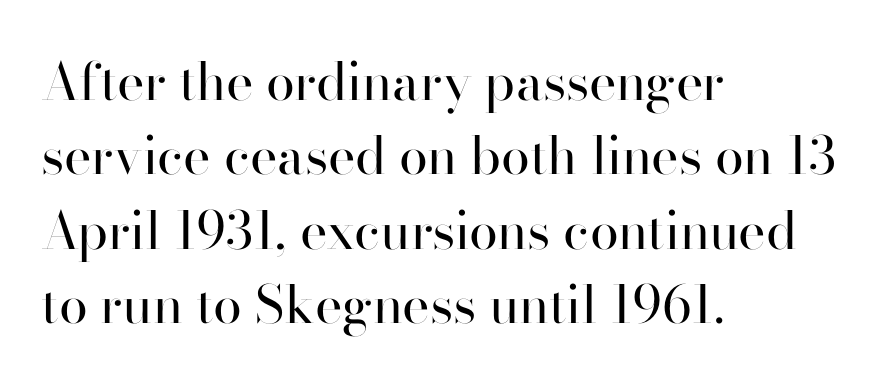
The image shows 52 px regular-weight sans-serif type, upright; set left-aligned, normal line spacing (1.43x), normal letter spacing, not underlined; high stroke contrast and a small x-height.
